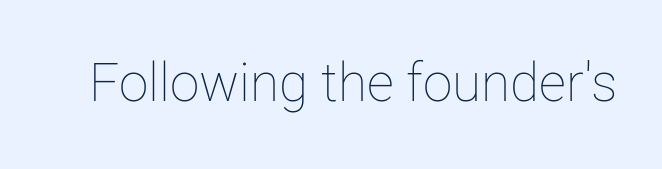
The typography opts for an upright posture over an oblique one. Honestly, there is no underline to notice here at all. Here the glyphs are tracked normally, forming tight word shapes. A quiet, ordinary-to-light weight characterises the typeface.
